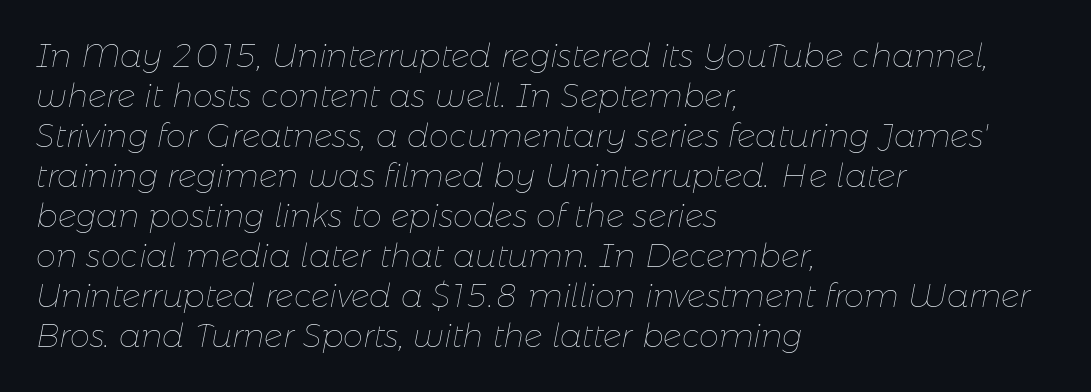
{"italic": "yes", "lean": "right", "slant_degrees": 11, "bold": "no", "weight": "thin", "width": "normal", "stroke_contrast": "low", "x_height": "medium", "monospaced": "no", "underline": "no", "align": "left", "line_spacing": "normal", "line_spacing_ratio": 1.25, "letter_spacing": "normal", "letter_spacing_em": 0.0, "glyph_px": 32}
